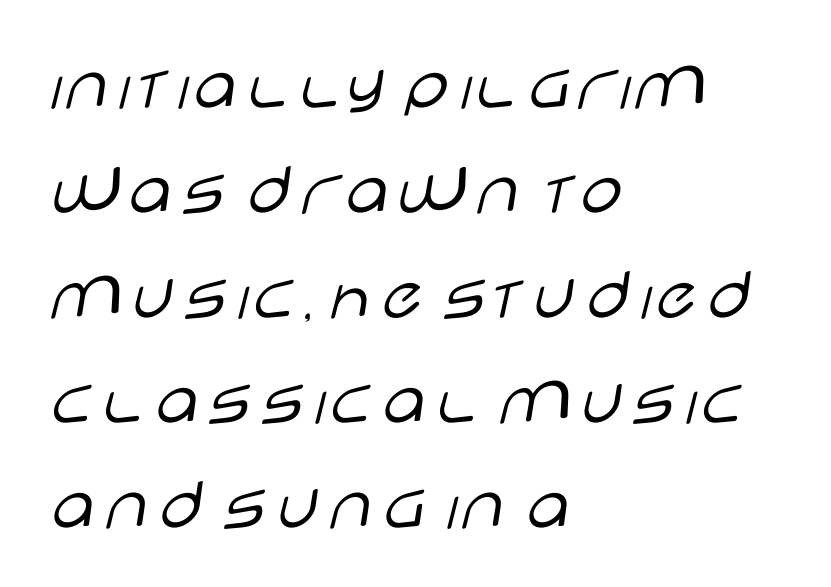
The image shows 76 px light, wide sans-serif type; set left-aligned, normal line spacing (1.38x), normal letter spacing, not underlined; low stroke contrast and a large x-height.
